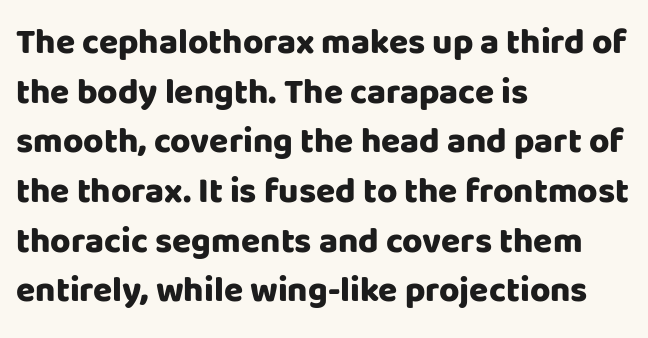
The image shows 35 px heavy sans-serif type, upright; set left-aligned, normal line spacing (1.42x), normal letter spacing, not underlined; low stroke contrast and a large x-height.
